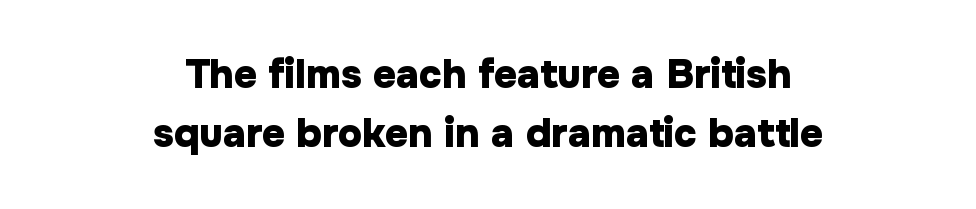
It's the straight-up-and-down kind of type. Stroke thickness is high; the sample reads as a true bold. How are the letters spaced? Ordinarily, with no added tracking. The text was rendered using a sans face with plain stroke endings. The paragraph shown floats in the horizontal middle.
